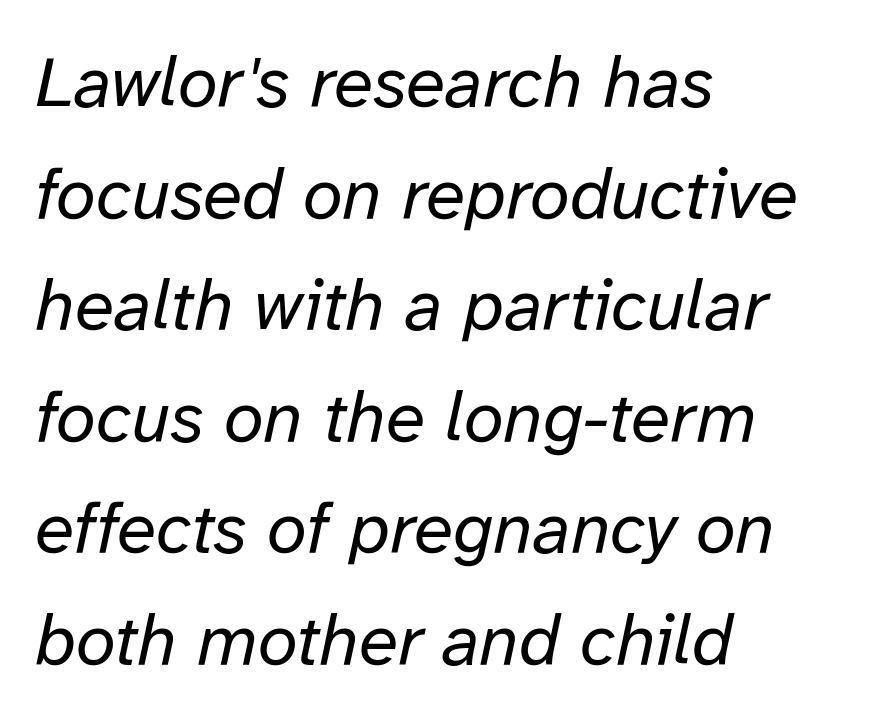
The image shows 72 px regular-weight type, italic (leaning right); set left-aligned, normal line spacing (1.55x), normal letter spacing, not underlined; low stroke contrast and a medium x-height.
